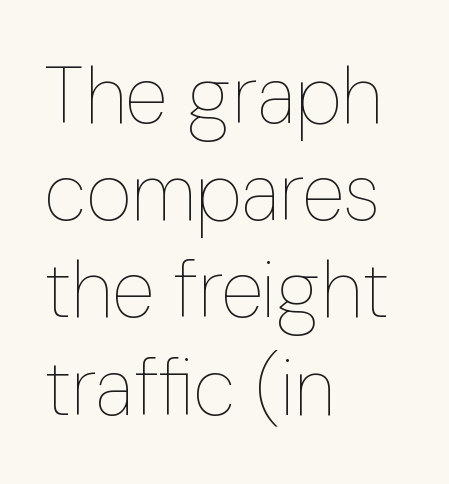
The image shows 79 px thin, condensed type, upright; set left-aligned, line spacing 1.23x, normal letter spacing, not underlined; low stroke contrast and a medium x-height.
